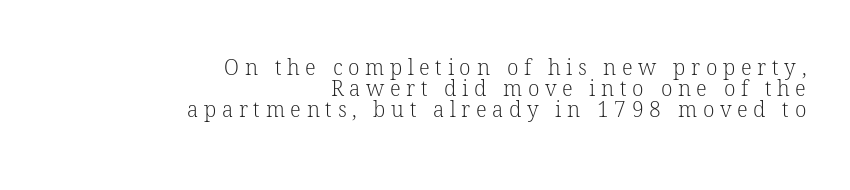
A typesetter would mark this as roman, not italic. These lines huddle together more closely than default settings would place them. Visually the block forms a straight wall on the right and a jagged coastline on the left. The specimen omits any rule beneath the text block's lines.
